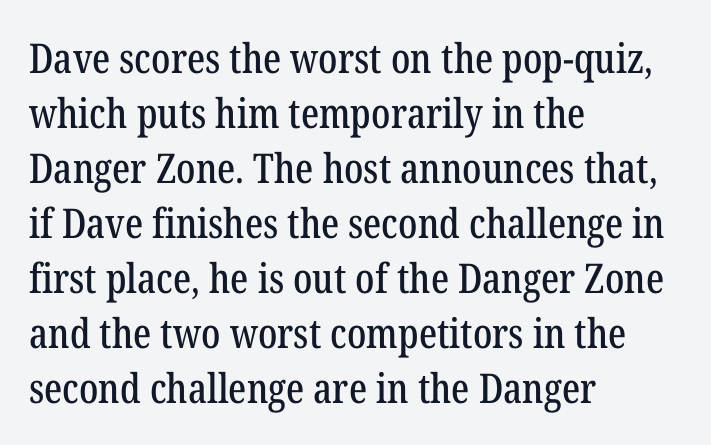
The image shows 41 px condensed serif type, upright; set left-aligned, normal line spacing (1.34x), normal letter spacing, not underlined; low stroke contrast and a medium x-height.
